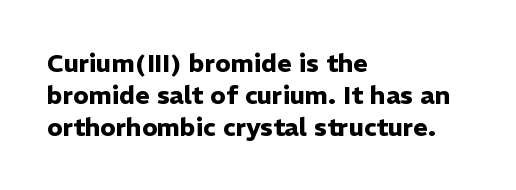
{"italic": "no", "bold": "yes", "underline": "no", "align": "left", "line_spacing": "normal", "line_spacing_ratio": 1.28, "letter_spacing": "normal", "letter_spacing_em": 0.0, "glyph_px": 25}
